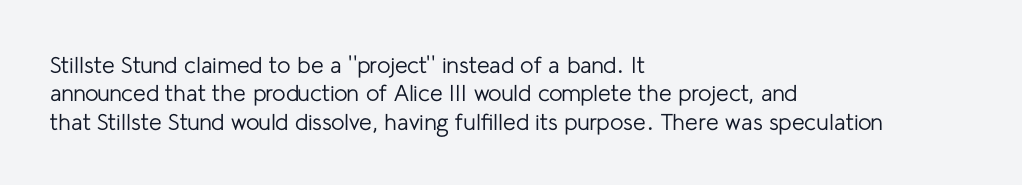
Q: Is the text bold? A: No.
Q: Is the text italic (slanted)? A: No, it is upright.
Q: Is the text underlined? A: No.
Q: How is the paragraph aligned? A: Left-aligned.
Q: Is the spacing between letters normal or unusually wide? A: Normal.
